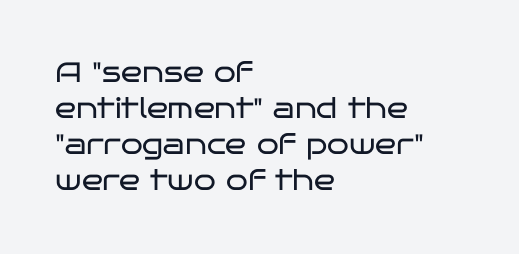
The image shows 28 px regular-weight, wide sans-serif type, upright; set left-aligned, normal line spacing (1.29x), normal letter spacing, not underlined; low stroke contrast and a large x-height.
